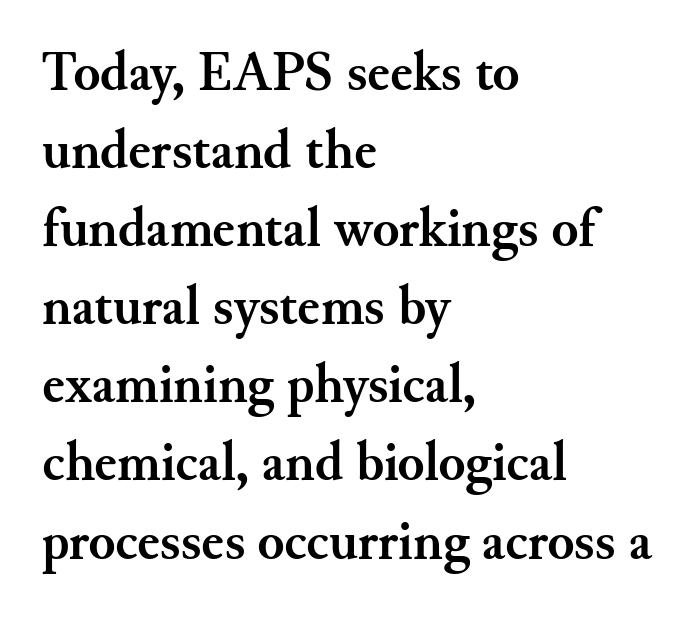
If you drew a ruler down the left edge, every line would touch it. Bare-footed words on every line. In terms of letterspacing, this is plain default setting. Rendered with straight, roman letterforms.
